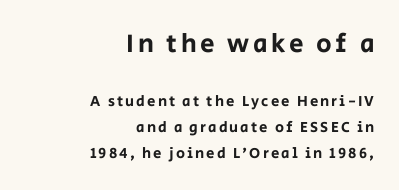
The image shows 26 px text type, upright; set right-aligned, line spacing 1.71x, not underlined; the first (top) block is 1.73x larger.
